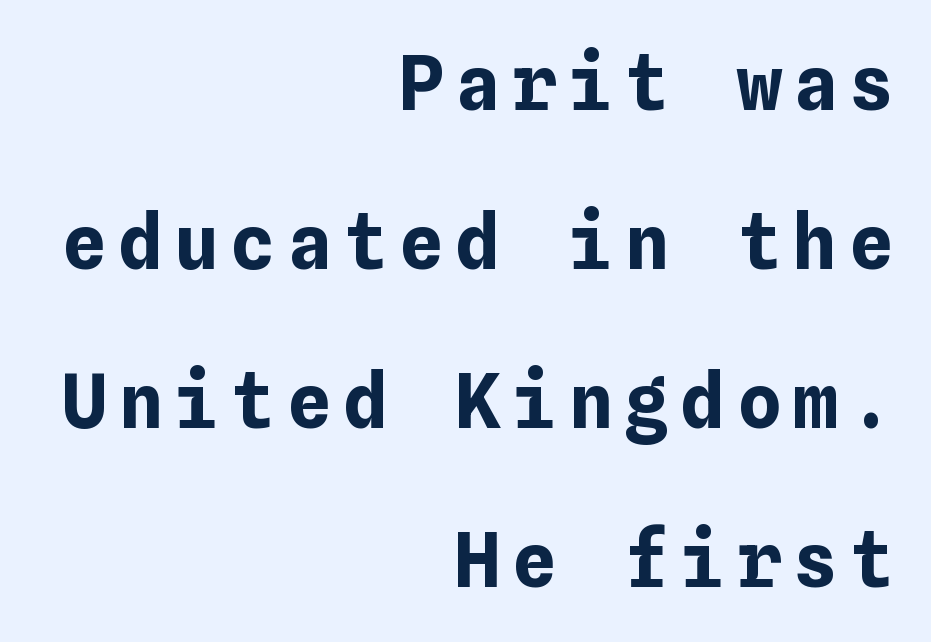
On the weight axis this lands at bold, roughly 700. Is the block centered? No — it sits flush against the right margin. Widely set lines give the paragraph a tall, airy silhouette. No word sits above an underline.
